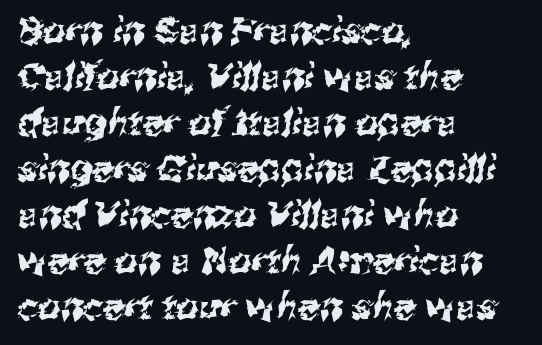
Look at the tracking — it's just the regular setting, nothing added. Regarding leading, the lines here are spaced in the standard way. Glance below the letters and you will spot only blank space. Leftover space on each line is placed entirely after the last word. The characters display no serif detailing; their extremities are plain.
